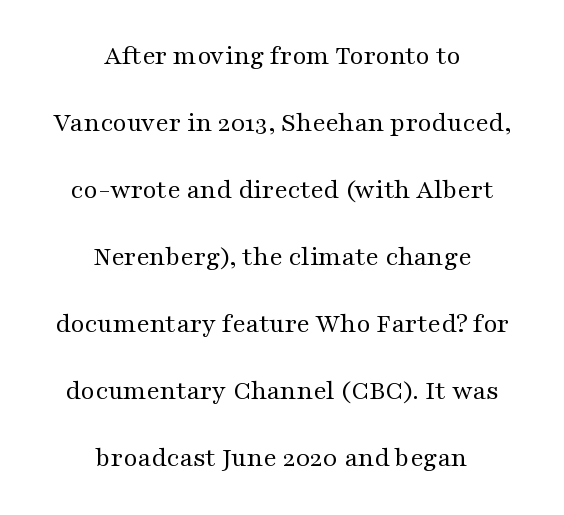
In terms of letterspacing, this is plain default setting. Is the type heavy? It reads as light-to-regular instead. Notice the wide empty band between every row — that's loose leading. Unmarked baselines from the first word to the last.
